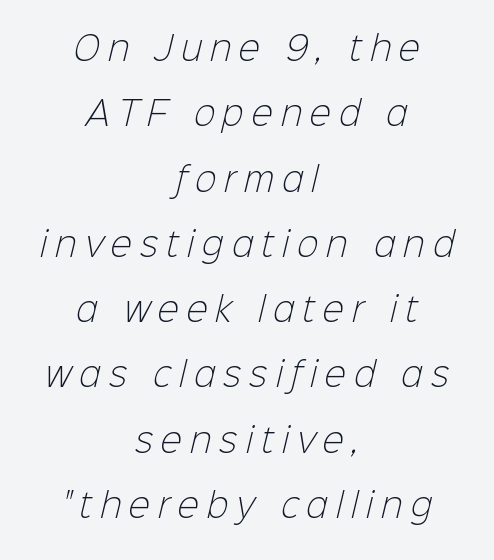
Caption: face not bold, strokes unweighted. The text was rendered using a sans face with plain stroke endings. This sample has the flowing, uneven cadence of proportional lettering. The compositor balanced each line on the midline.
